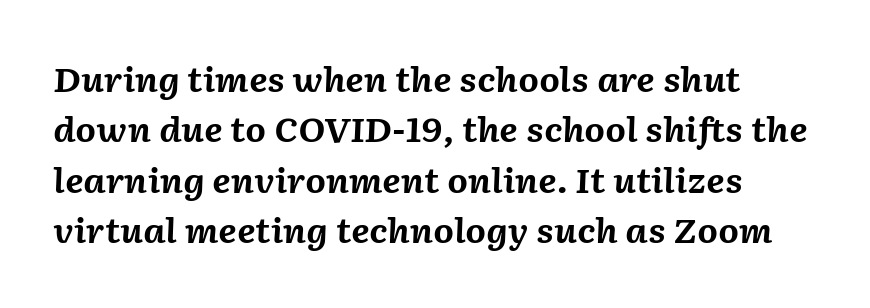
The image shows 33 px bold type, italic (leaning right); set normal line spacing (1.53x), normal letter spacing, not underlined; medium stroke contrast and a medium x-height.
